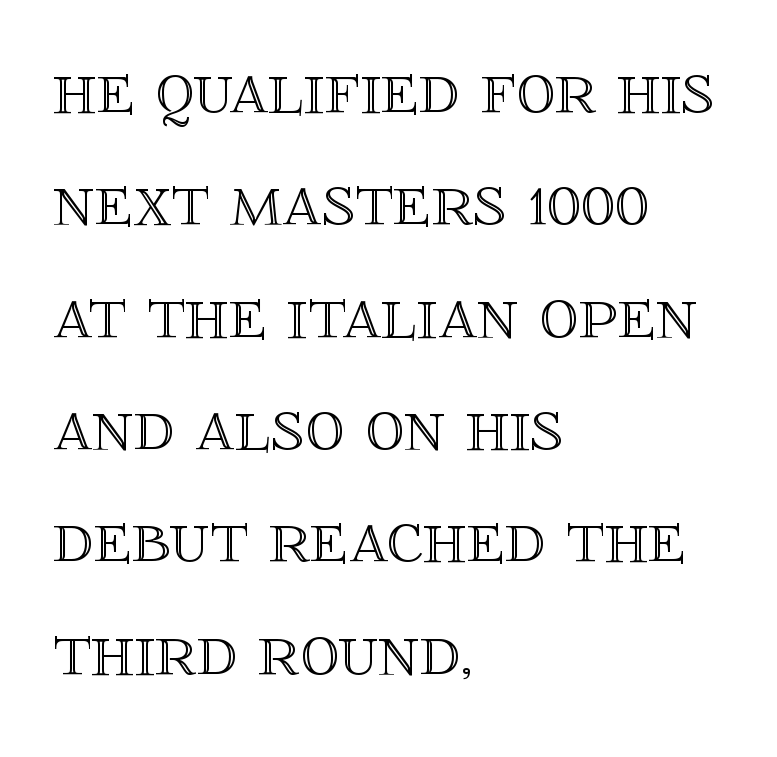
{"italic": "no", "width": "normal", "x_height": "large", "monospaced": "no", "underline": "no", "align": "left", "line_spacing": "normal", "line_spacing_ratio": 1.44, "letter_spacing": "normal", "letter_spacing_em": 0.0, "glyph_px": 78}
